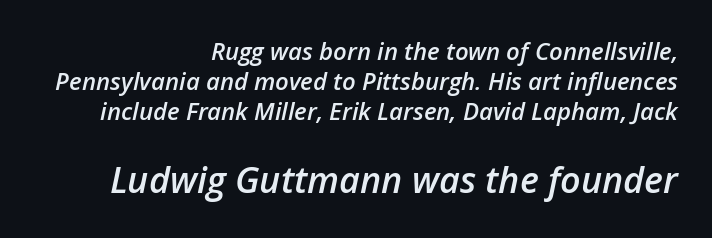
Does the lettering tilt? It does — this is italic. Horizontally, the lines are justified to the trailing edge only. These words are printed semibold, heavier than regular yet not bold. The second block has been scaled up relative to the first.
